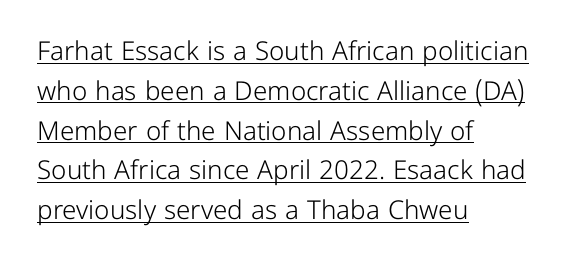
Q: Is the text bold? A: No.
Q: Is the text italic (slanted)? A: No, it is upright.
Q: Is the text underlined? A: Yes.
Q: How is the paragraph aligned? A: Left-aligned.
Q: Is the spacing between letters normal or unusually wide? A: Normal.
Q: Is the spacing between lines tight, normal or loose? A: Normal.
